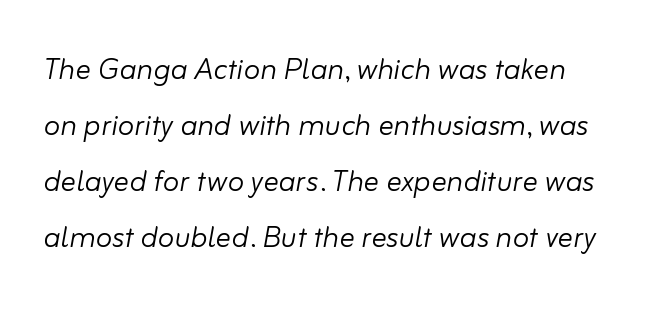
The image shows 38 px light type, italic (leaning right); set normal line spacing (1.47x), normal letter spacing, not underlined; low stroke contrast and a small x-height.
